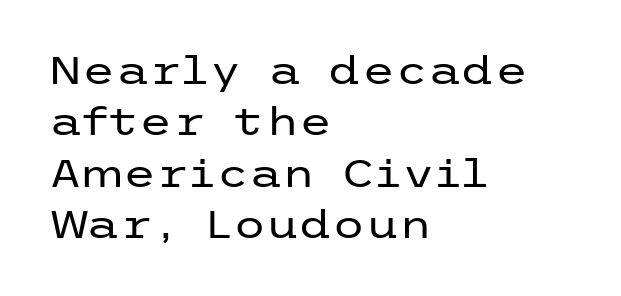
Q: Is the text bold? A: No.
Q: Is the text italic (slanted)? A: No, it is upright.
Q: Is the typeface a serif or a sans-serif typeface? A: Sans-serif.
Q: Is the text underlined? A: No.
Q: How is the paragraph aligned? A: Left-aligned.
Q: Is the spacing between letters normal or unusually wide? A: Normal.
Q: Is the spacing between lines tight, normal or loose? A: Normal.
Q: Width (condensed, normal, or wide)? A: Wide.
Q: Stroke contrast? A: Low.
Q: x-height? A: Medium.
